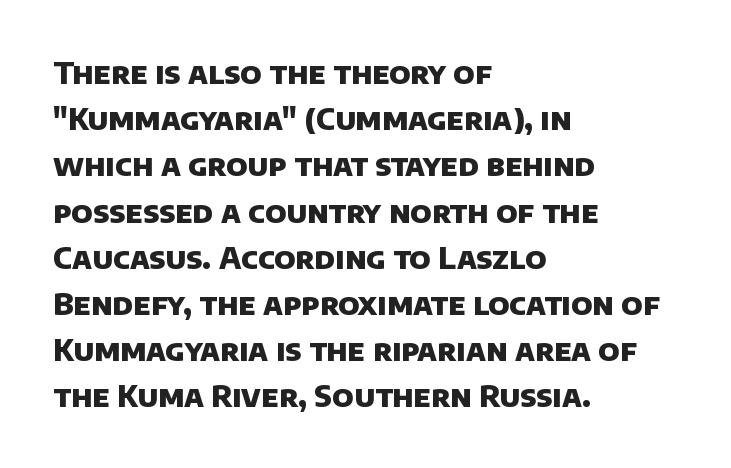
Set as a true bold cut, around the 700 mark. The words here are not underlined. A sans-serif font was chosen for this passage. Horizontal bands of white between lines are of average thickness. The letterforms sit shoulder to shoulder at normal distance. These lines are rendered in a variable-pitch font.
